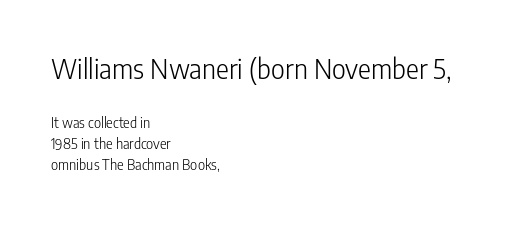
The image shows 27 px text type, upright; set left-aligned, normal line spacing (1.5x), normal letter spacing, not underlined; the first (top) block is 1.93x larger.
